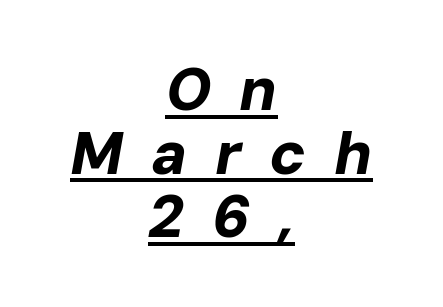
The image shows 60 px bold type, italic (leaning right); set centered, tight line spacing (1.06x), unusually wide letter spacing (+0.46 em), underlined; low stroke contrast and a medium x-height.
